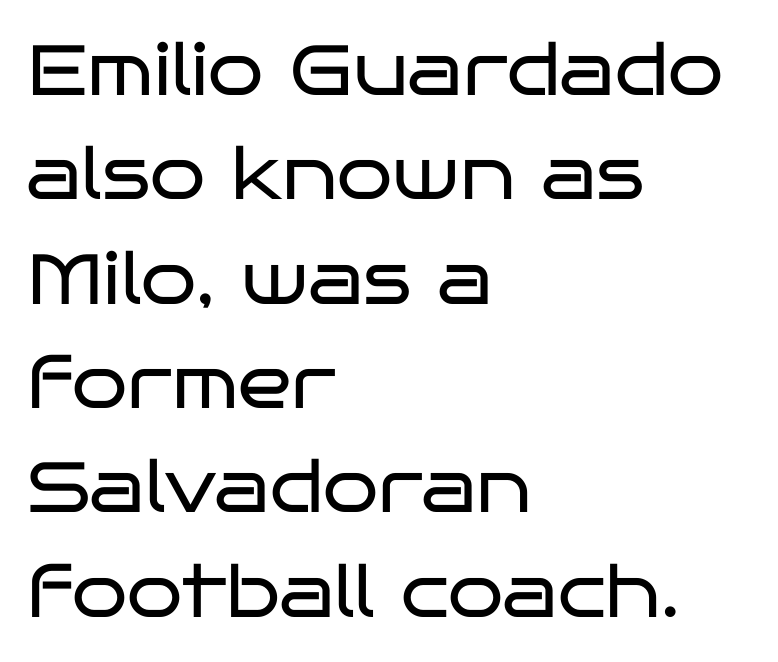
{"serif": "no", "italic": "no", "bold": "no", "weight": "regular", "width": "wide", "stroke_contrast": "low", "x_height": "large", "monospaced": "no", "underline": "no", "align": "left", "line_spacing": "normal", "line_spacing_ratio": 1.47, "letter_spacing": "normal", "letter_spacing_em": 0.0, "glyph_px": 71}
